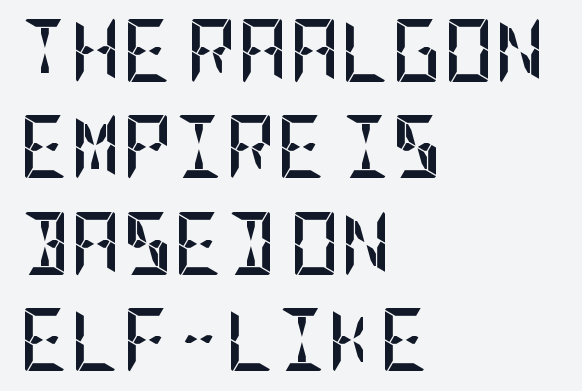
Q: Is the text bold? A: Yes.
Q: Is the text italic (slanted)? A: No, it is upright.
Q: Is the typeface a serif or a sans-serif typeface? A: Sans-serif.
Q: Is the text underlined? A: No.
Q: How is the paragraph aligned? A: Left-aligned.
Q: Is the spacing between letters normal or unusually wide? A: Normal.
Q: Is the spacing between lines tight, normal or loose? A: Normal.
Q: Width (condensed, normal, or wide)? A: Condensed.
Q: Stroke contrast? A: Low.
Q: x-height? A: Large.
